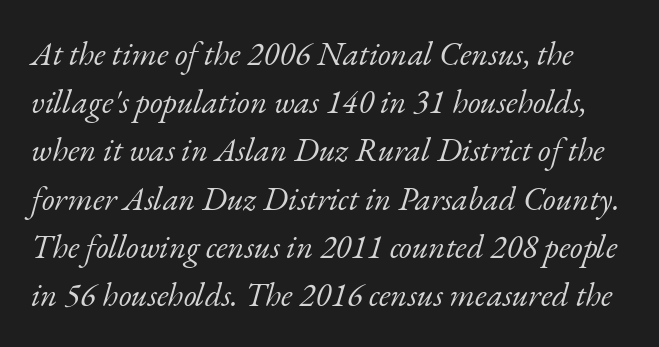
{"serif": "yes", "italic": "yes", "lean": "right", "slant_degrees": 17, "bold": "no", "weight": "light", "width": "normal", "stroke_contrast": "low", "x_height": "small", "monospaced": "no", "underline": "no", "line_spacing": "normal", "line_spacing_ratio": 1.46, "letter_spacing": "normal", "letter_spacing_em": 0.0, "glyph_px": 33}
